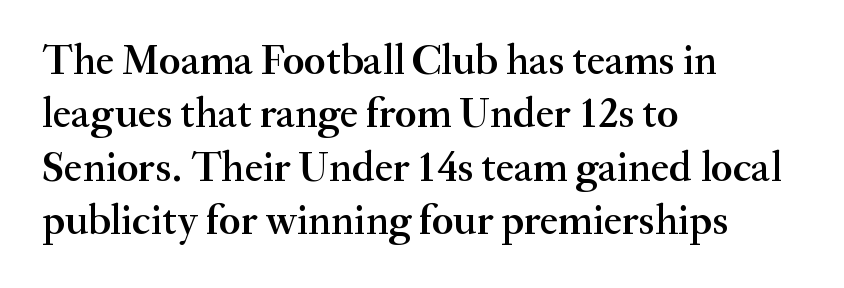
{"serif": "yes", "italic": "no", "bold": "semi", "weight": "semibold", "width": "normal", "stroke_contrast": "medium", "x_height": "small", "monospaced": "no", "underline": "no", "align": "left", "line_spacing": "normal", "line_spacing_ratio": 1.27, "letter_spacing": "normal", "letter_spacing_em": 0.0, "glyph_px": 42}
